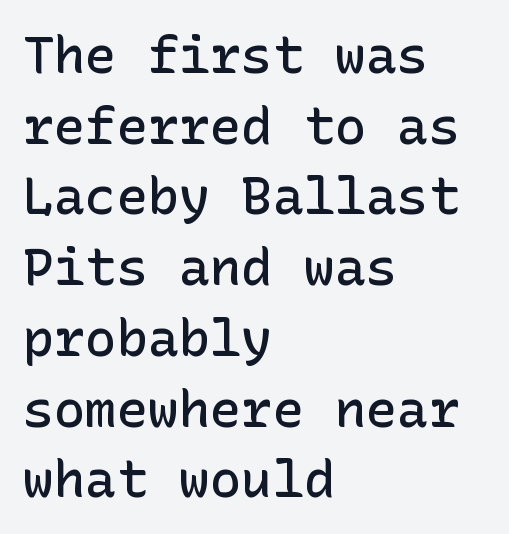
The image shows 52 px semibold sans-serif type, upright; set left-aligned, normal line spacing (1.36x), normal letter spacing, not underlined; low stroke contrast and a medium x-height.
